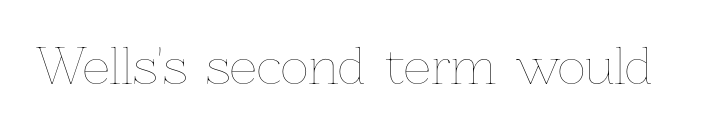
The image shows 48 px thin type, upright; set normal letter spacing, not underlined; low stroke contrast and a medium x-height.
